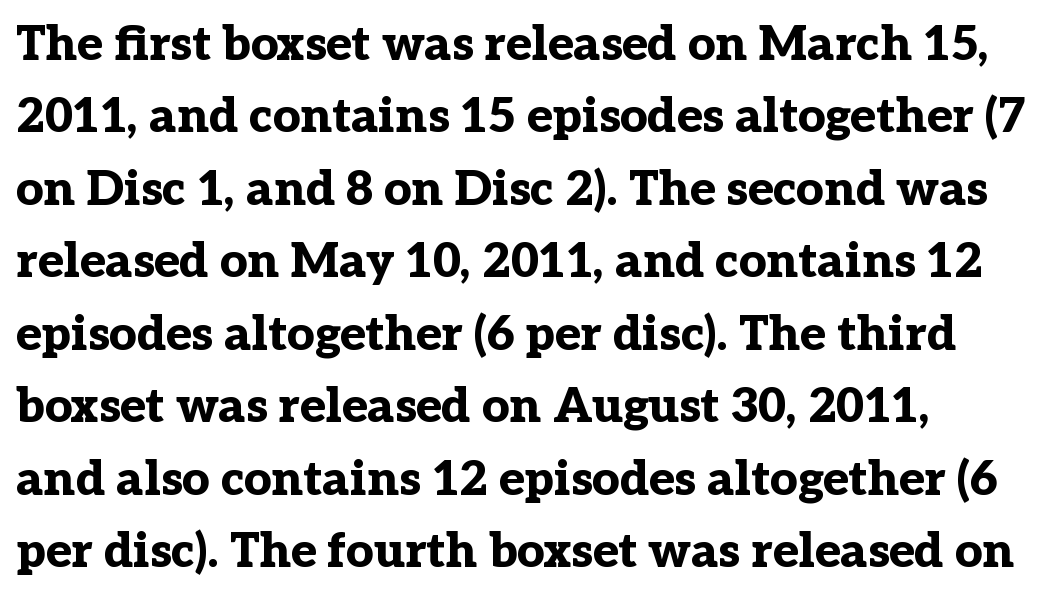
Q: Is the text bold? A: Yes.
Q: Is the text italic (slanted)? A: No, it is upright.
Q: Is the typeface a serif or a sans-serif typeface? A: Serif.
Q: Is the text underlined? A: No.
Q: Is the spacing between letters normal or unusually wide? A: Normal.
Q: Is the spacing between lines tight, normal or loose? A: Normal.
Q: Width (condensed, normal, or wide)? A: Normal.
Q: Stroke contrast? A: Low.
Q: x-height? A: Medium.
Q: Monospaced? A: No.
